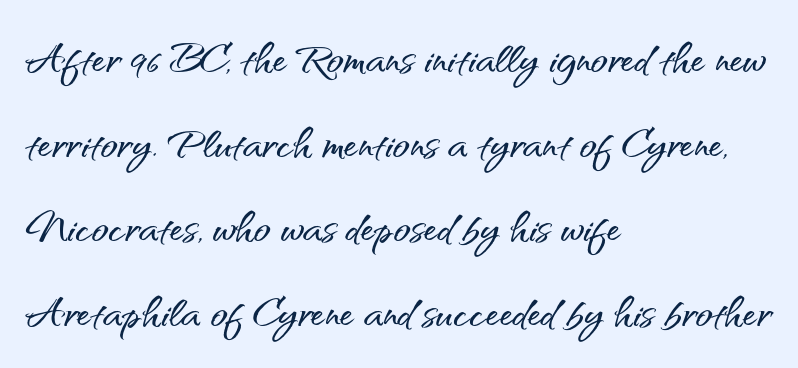
The image shows 56 px sans-serif type; set left-aligned, normal line spacing (1.51x), normal letter spacing, not underlined; medium stroke contrast and a small x-height.
